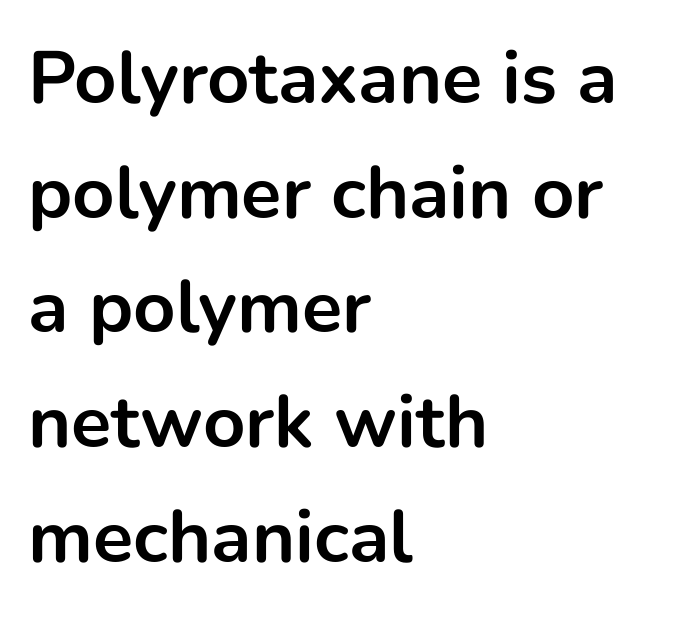
Short and long lines alike share a common starting point at left. A clean baseline with only descenders dipping below it. The face used here is a sans, in the tradition of grotesques and geometrics. The face used here is proportionally spaced, like ordinary book or web type.
